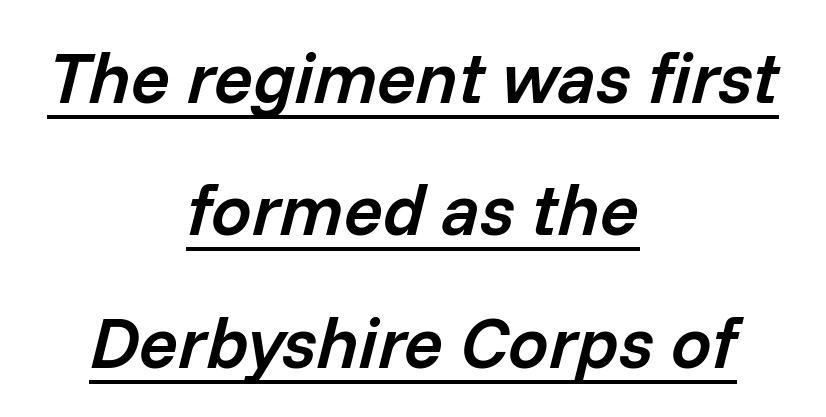
{"italic": "yes", "lean": "right", "slant_degrees": 14, "bold": "semi", "weight": "semibold", "width": "normal", "stroke_contrast": "low", "x_height": "medium", "monospaced": "no", "underline": "yes", "align": "center", "line_spacing_ratio": 1.84, "letter_spacing": "normal", "letter_spacing_em": 0.0, "glyph_px": 72}
